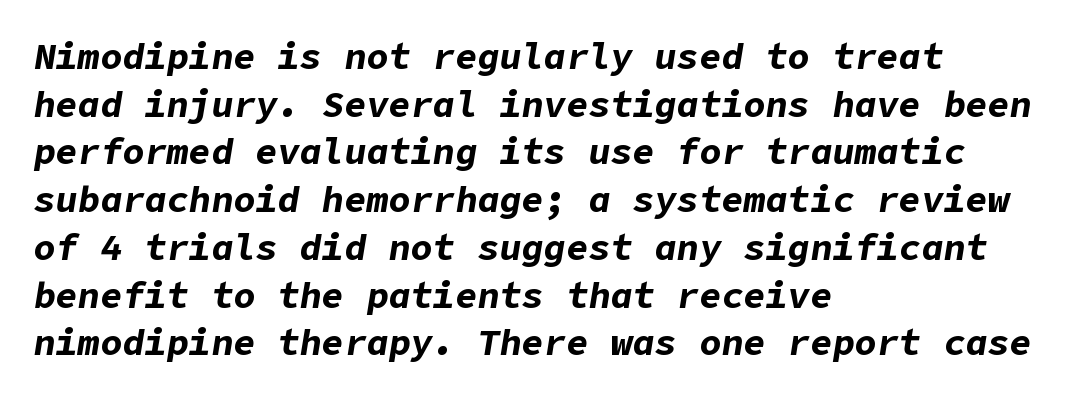
{"italic": "yes", "lean": "right", "slant_degrees": 9, "bold": "yes", "weight": "bold", "width": "normal", "stroke_contrast": "low", "x_height": "medium", "underline": "no", "align": "left", "line_spacing": "normal", "line_spacing_ratio": 1.29, "letter_spacing": "normal", "letter_spacing_em": 0.0, "glyph_px": 37}
